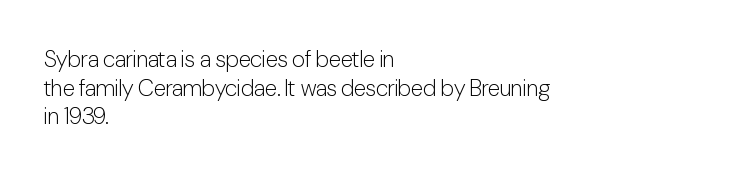
Q: Is the text bold? A: No.
Q: Is the text italic (slanted)? A: No, it is upright.
Q: Is the text underlined? A: No.
Q: How is the paragraph aligned? A: Left-aligned.
Q: Is the spacing between letters normal or unusually wide? A: Normal.
